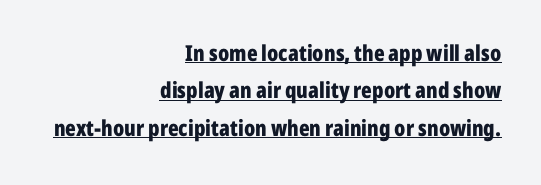
{"italic": "no", "bold": "yes", "underline": "yes", "align": "right", "line_spacing": "normal", "line_spacing_ratio": 1.7, "letter_spacing": "normal", "letter_spacing_em": 0.0, "glyph_px": 22}
